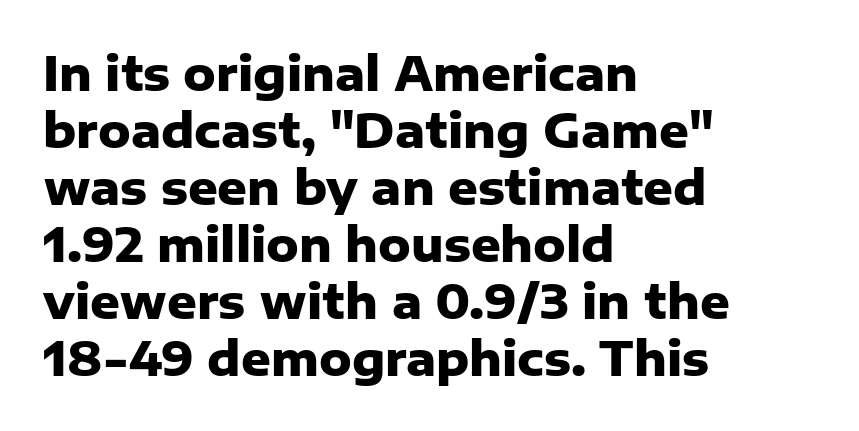
Type without underlining. The designer went with a sans here, leaving each stem footless. The type sits square on the baseline with zero lean. One-word summary of the alignment: left.
